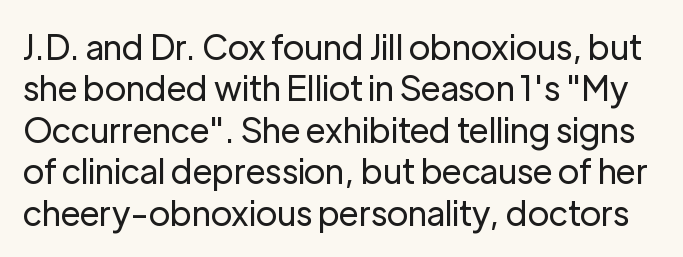
The image shows 34 px regular-weight sans-serif type, upright; set line spacing 1.22x, normal letter spacing, not underlined; low stroke contrast and a medium x-height.
